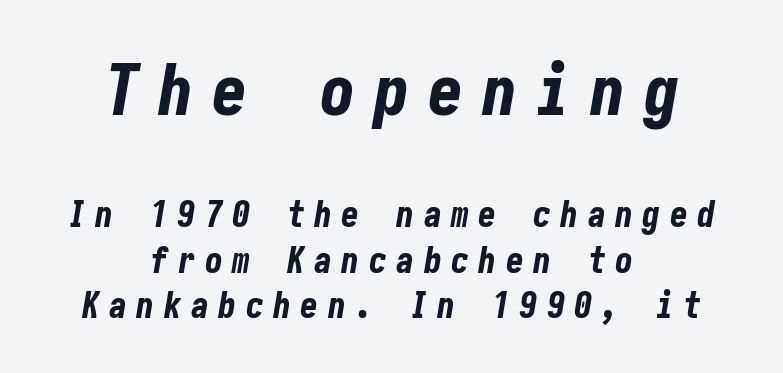
{"italic": "yes", "lean": "right", "slant_degrees": 10, "bold": "yes", "weight": "bold", "width": "condensed", "stroke_contrast": "low", "x_height": "medium", "underline": "no", "align": "center", "line_spacing": "normal", "line_spacing_ratio": 1.26, "letter_spacing": "wide", "letter_spacing_em": 0.26, "larger_block": "first", "size_ratio": 1.97, "glyph_px": 71}
